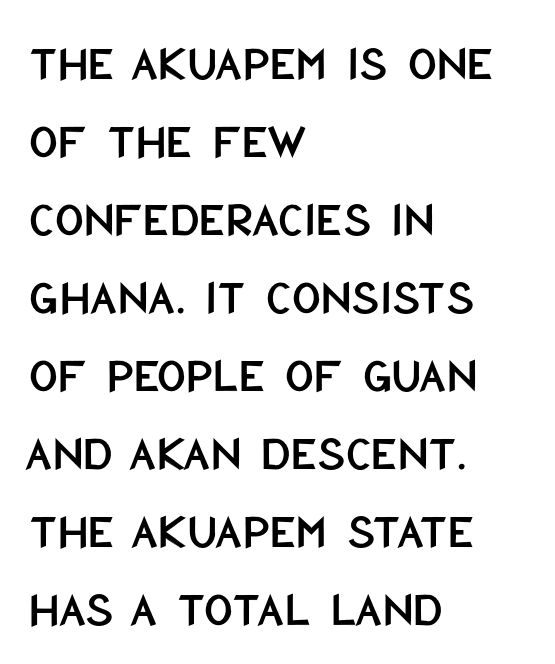
The image shows 50 px condensed sans-serif type, upright; set left-aligned, normal line spacing (1.56x), normal letter spacing, not underlined; low stroke contrast and a large x-height.
